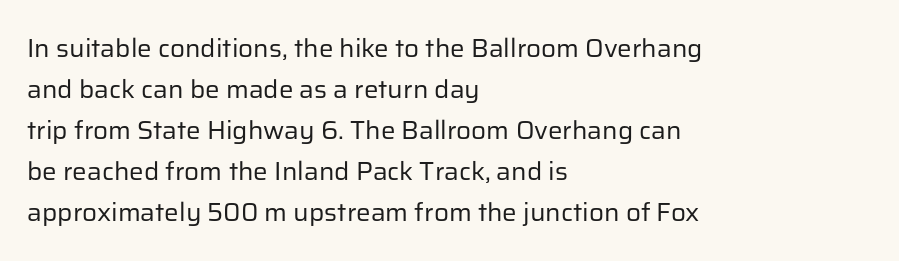
Q: Is the text bold? A: No.
Q: Is the text italic (slanted)? A: No, it is upright.
Q: Is the text underlined? A: No.
Q: How is the paragraph aligned? A: Left-aligned.
Q: Is the spacing between letters normal or unusually wide? A: Normal.
Q: Is the spacing between lines tight, normal or loose? A: Normal.
